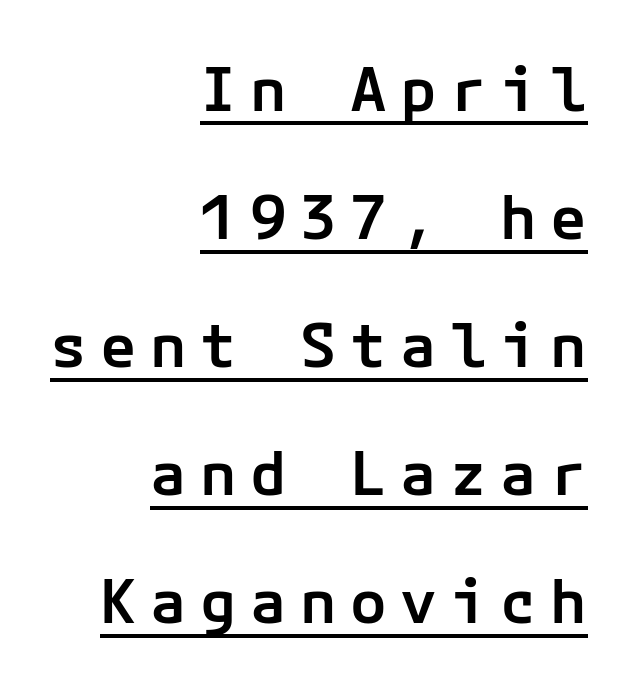
Is this a sans? Yes — the strokes have no serifs. Horizontal alignment here is rightward, an uncommon choice for prose. Heft: intermediate — a semibold. The type sits square on the baseline with zero lean. The typesetter has applied underlining to the passage shown. Airy leading.
